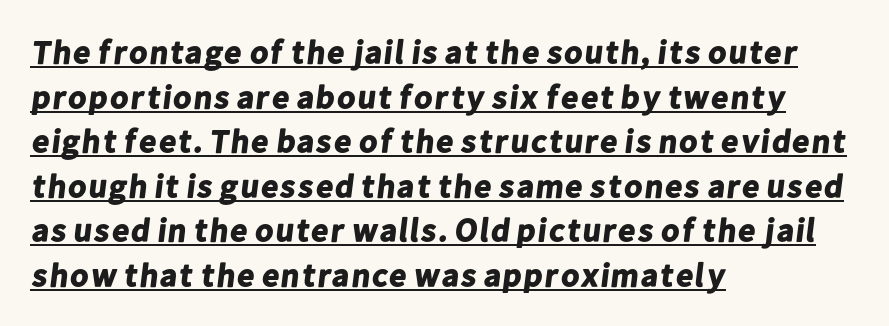
The image shows 33 px bold sans-serif type; set left-aligned, normal line spacing (1.35x), normal letter spacing, underlined; low stroke contrast and a medium x-height.
